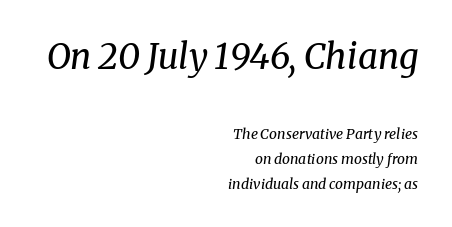
Q: Is the text bold? A: No.
Q: Is the text italic (slanted)? A: Yes, it leans right by about 8 degrees.
Q: Is the typeface a serif or a sans-serif typeface? A: Serif.
Q: Is the text underlined? A: No.
Q: How is the paragraph aligned? A: Right-aligned.
Q: Is the spacing between letters normal or unusually wide? A: Normal.
Q: Which block of text is set in a larger size, the first (top) or the second (bottom)? A: The first (top) one.
Q: Width (condensed, normal, or wide)? A: Normal.
Q: Stroke contrast? A: Medium.
Q: x-height? A: Medium.
Q: Monospaced? A: No.
